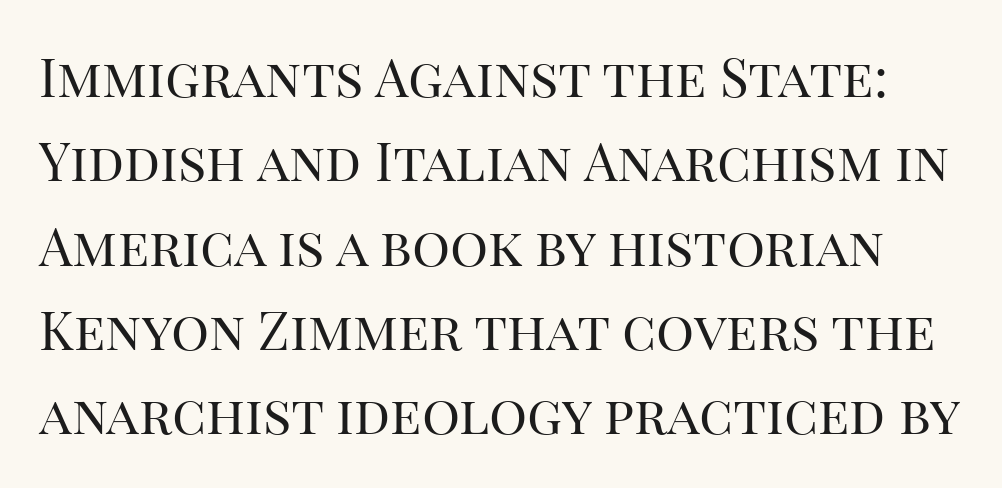
The image shows 53 px regular-weight serif type, upright; set normal line spacing (1.59x), normal letter spacing, not underlined; high stroke contrast and a large x-height.
